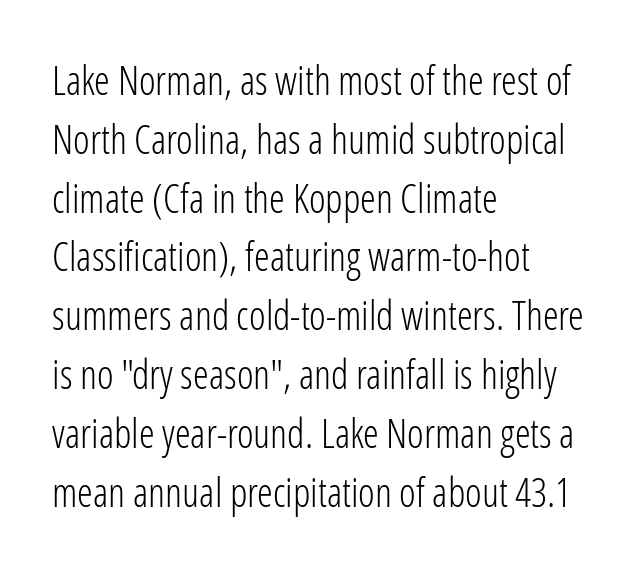
{"serif": "no", "italic": "no", "bold": "no", "weight": "light", "width": "condensed", "stroke_contrast": "low", "x_height": "medium", "monospaced": "no", "underline": "no", "align": "left", "line_spacing": "normal", "line_spacing_ratio": 1.47, "letter_spacing": "normal", "letter_spacing_em": 0.0, "glyph_px": 40}
